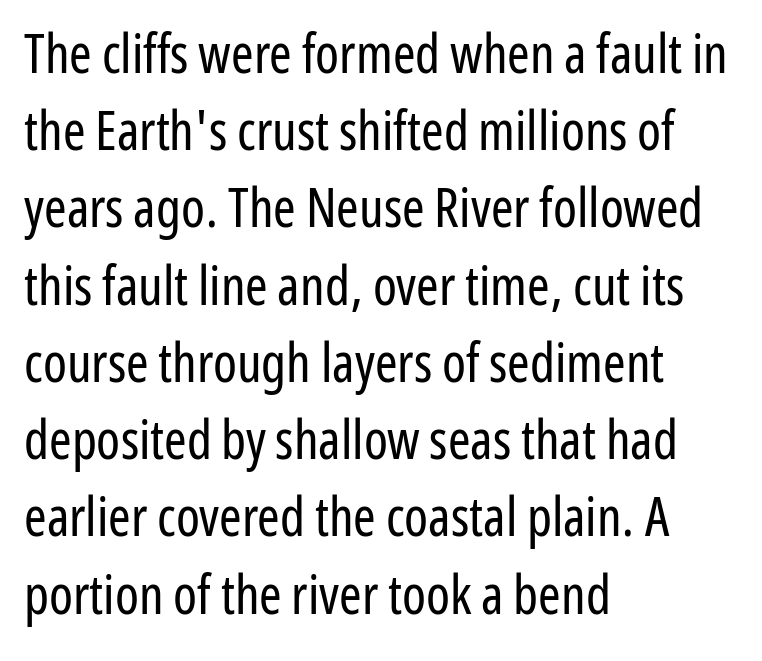
{"serif": "no", "italic": "no", "bold": "no", "weight": "regular", "width": "condensed", "stroke_contrast": "low", "x_height": "medium", "monospaced": "no", "underline": "no", "align": "left", "line_spacing": "normal", "line_spacing_ratio": 1.43, "letter_spacing": "normal", "letter_spacing_em": 0.0, "glyph_px": 54}
